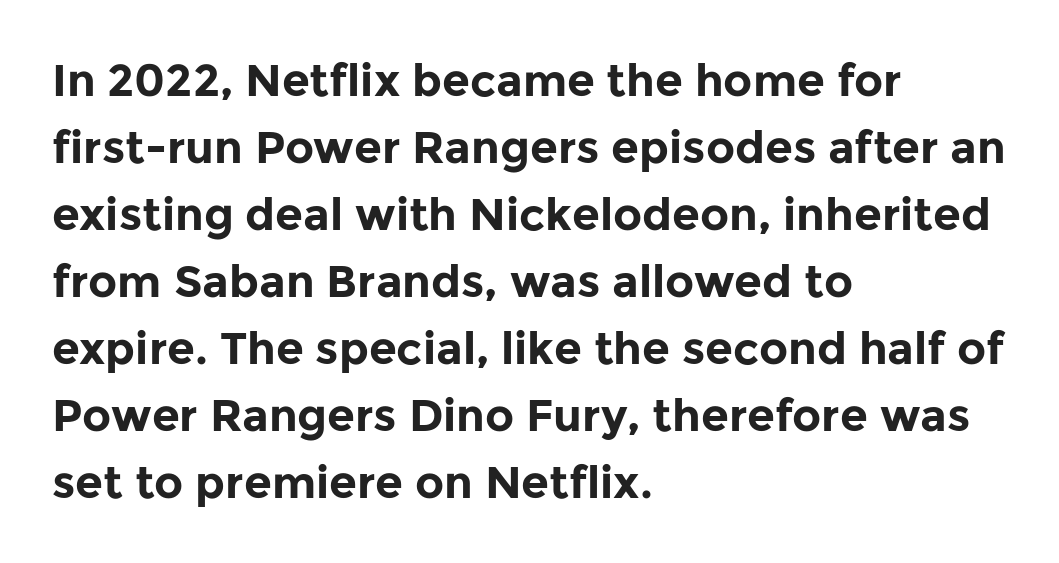
The face used here is proportionally spaced, like ordinary book or web type. Italic? Not at all — the glyphs are vertical. Alignment: flush left. In terms of letterform style, serifs are entirely absent. Look at the stroke-to-counter ratio: heavy, a bold. Vertical spacing — default.
